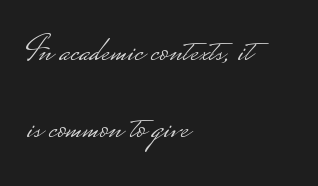
A classic flush-left, rag-right setting is used for this passage. These lines are rendered in a variable-pitch font. The rendering keeps characters at their native spacing.
